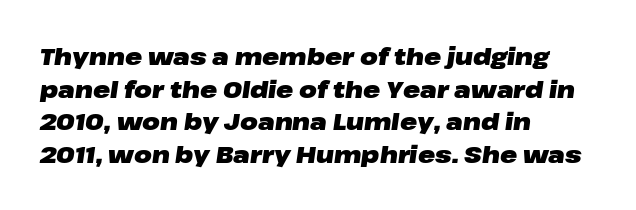
What's the leading like? Ordinary, nothing unusual. No extra tracking has been applied to these lines. The baseline area is clear. A student would call this left alignment; a typographer would say flush left, rag right. Typographic density is high because the face is bold.
